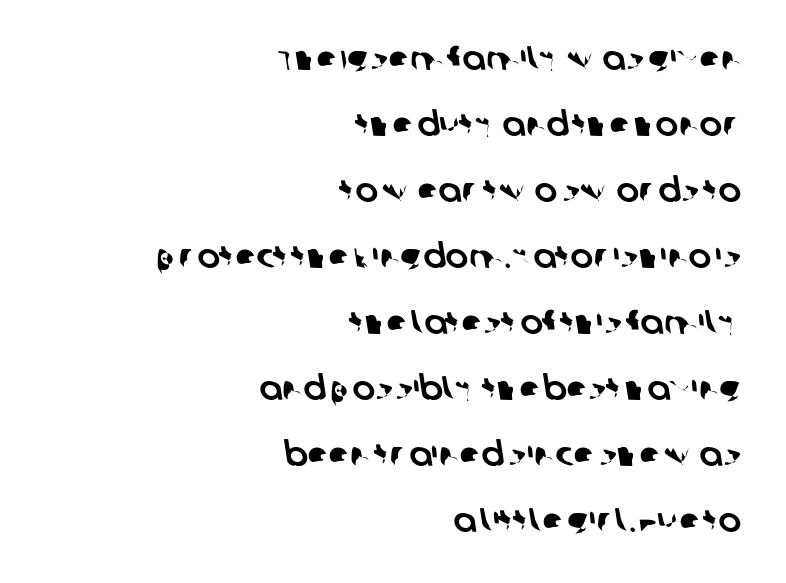
Q: Is the typeface a serif or a sans-serif typeface? A: Sans-serif.
Q: Is the text underlined? A: No.
Q: How is the paragraph aligned? A: Right-aligned.
Q: Is the spacing between letters normal or unusually wide? A: Normal.
Q: Is the spacing between lines tight, normal or loose? A: Loose.
Q: Width (condensed, normal, or wide)? A: Normal.
Q: Stroke contrast? A: Low.
Q: x-height? A: Large.
Q: Monospaced? A: No.
